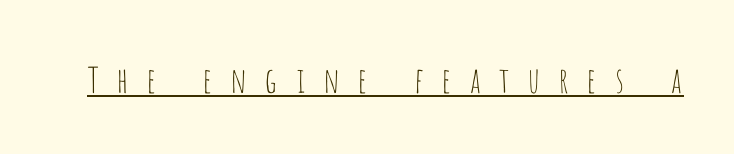
{"serif": "no", "italic": "no", "bold": "no", "weight": "thin", "width": "condensed", "stroke_contrast": "low", "x_height": "large", "monospaced": "no", "underline": "yes", "letter_spacing": "wide", "letter_spacing_em": 0.48, "glyph_px": 35}
